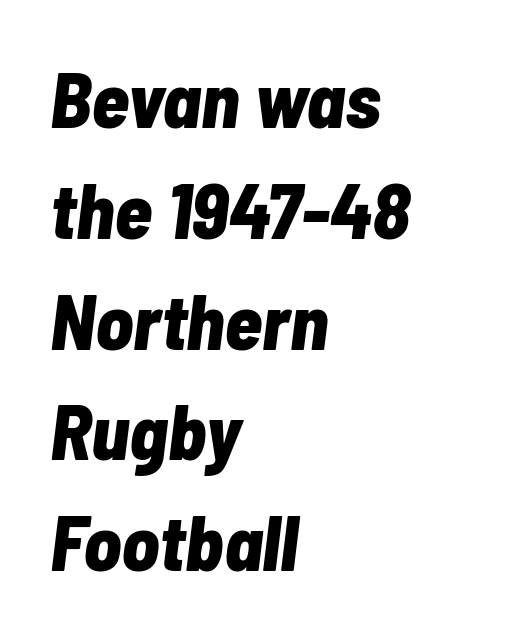
Q: Is the text bold? A: Yes.
Q: Is the text italic (slanted)? A: Yes, it leans right by about 7 degrees.
Q: Is the text underlined? A: No.
Q: How is the paragraph aligned? A: Left-aligned.
Q: Is the spacing between letters normal or unusually wide? A: Normal.
Q: Is the spacing between lines tight, normal or loose? A: Normal.
Q: Width (condensed, normal, or wide)? A: Condensed.
Q: Stroke contrast? A: Low.
Q: x-height? A: Medium.
Q: Monospaced? A: No.
